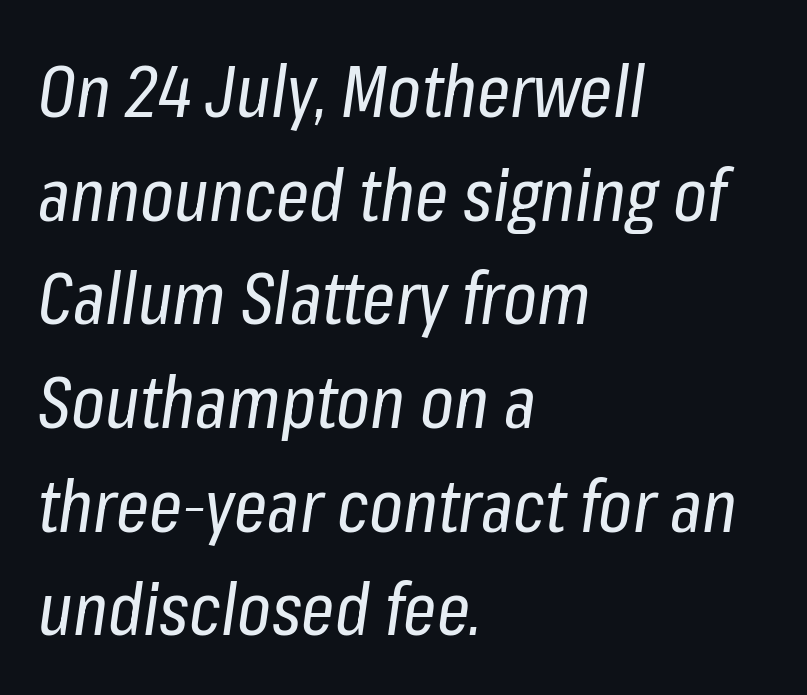
Q: Is the text bold? A: No.
Q: Is the text italic (slanted)? A: Yes, it leans right by about 8 degrees.
Q: Is the text underlined? A: No.
Q: How is the paragraph aligned? A: Left-aligned.
Q: Is the spacing between letters normal or unusually wide? A: Normal.
Q: Is the spacing between lines tight, normal or loose? A: Normal.
Q: Width (condensed, normal, or wide)? A: Condensed.
Q: Stroke contrast? A: Low.
Q: x-height? A: Medium.
Q: Monospaced? A: No.
